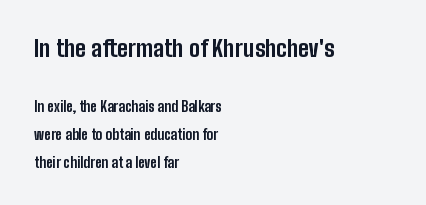
Q: Is the text bold? A: Yes.
Q: Is the text italic (slanted)? A: No, it is upright.
Q: Is the text underlined? A: No.
Q: How is the paragraph aligned? A: Left-aligned.
Q: Is the spacing between letters normal or unusually wide? A: Normal.
Q: Is the spacing between lines tight, normal or loose? A: Loose.
Q: Which block of text is set in a larger size, the first (top) or the second (bottom)? A: The first (top) one.
